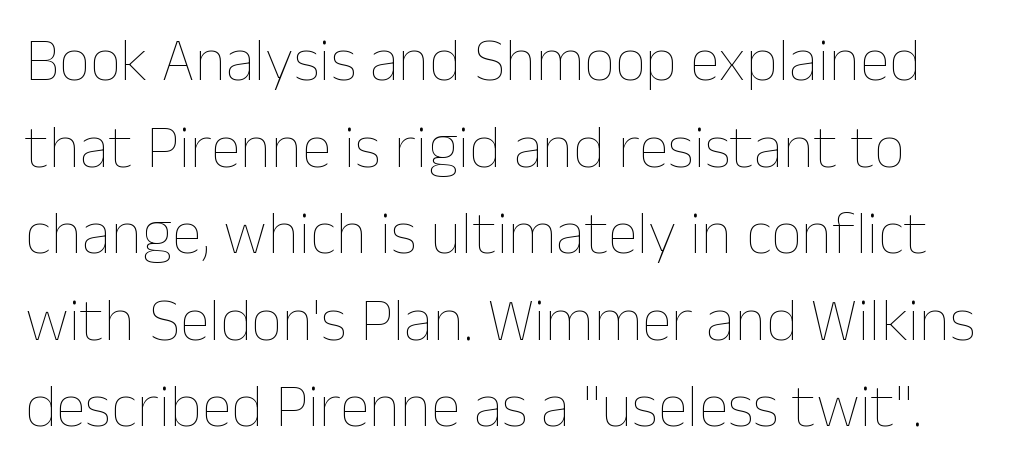
Q: Is the text bold? A: No.
Q: Is the text italic (slanted)? A: No, it is upright.
Q: Is the text underlined? A: No.
Q: How is the paragraph aligned? A: Left-aligned.
Q: Is the spacing between letters normal or unusually wide? A: Normal.
Q: Is the spacing between lines tight, normal or loose? A: Normal.
Q: Width (condensed, normal, or wide)? A: Normal.
Q: Stroke contrast? A: Low.
Q: x-height? A: Medium.
Q: Monospaced? A: No.
